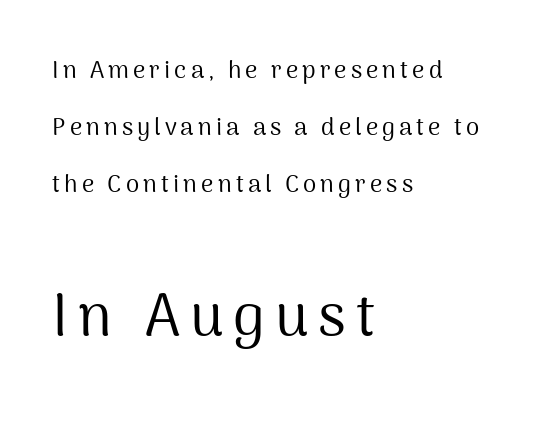
Summary of vertical rhythm: relaxed, with wide interline spacing. These lines stack with their left ends in a neat column. This sample uses an upright cut, with every glyph sitting square on the baseline. These lines are composed in type without serifs. Which of the two is more prominent by size? The second, at the bottom.
